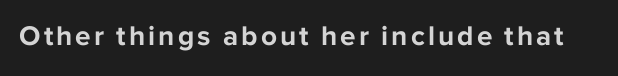
The image shows 28 px bold sans-serif type, upright; set not underlined; low stroke contrast and a medium x-height.
